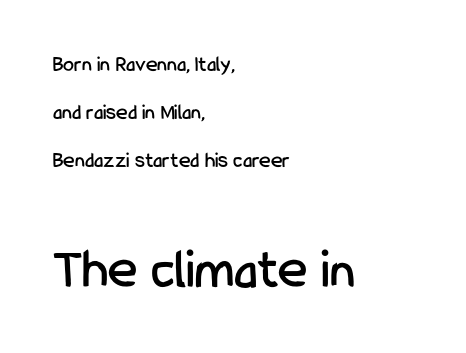
Q: Is the text italic (slanted)? A: No, it is upright.
Q: Is the typeface a serif or a sans-serif typeface? A: Sans-serif.
Q: Is the text underlined? A: No.
Q: How is the paragraph aligned? A: Left-aligned.
Q: Is the spacing between letters normal or unusually wide? A: Normal.
Q: Is the spacing between lines tight, normal or loose? A: Loose.
Q: Which block of text is set in a larger size, the first (top) or the second (bottom)? A: The second (bottom) one.
Q: Width (condensed, normal, or wide)? A: Condensed.
Q: Stroke contrast? A: Low.
Q: x-height? A: Medium.
Q: Monospaced? A: No.
